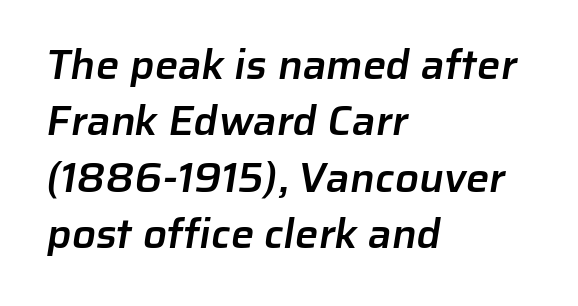
Q: Is the text bold? A: Semi-bold.
Q: Is the typeface a serif or a sans-serif typeface? A: Sans-serif.
Q: Is the text underlined? A: No.
Q: How is the paragraph aligned? A: Left-aligned.
Q: Is the spacing between letters normal or unusually wide? A: Normal.
Q: Is the spacing between lines tight, normal or loose? A: Normal.
Q: Width (condensed, normal, or wide)? A: Normal.
Q: Stroke contrast? A: Low.
Q: x-height? A: Medium.
Q: Monospaced? A: No.
